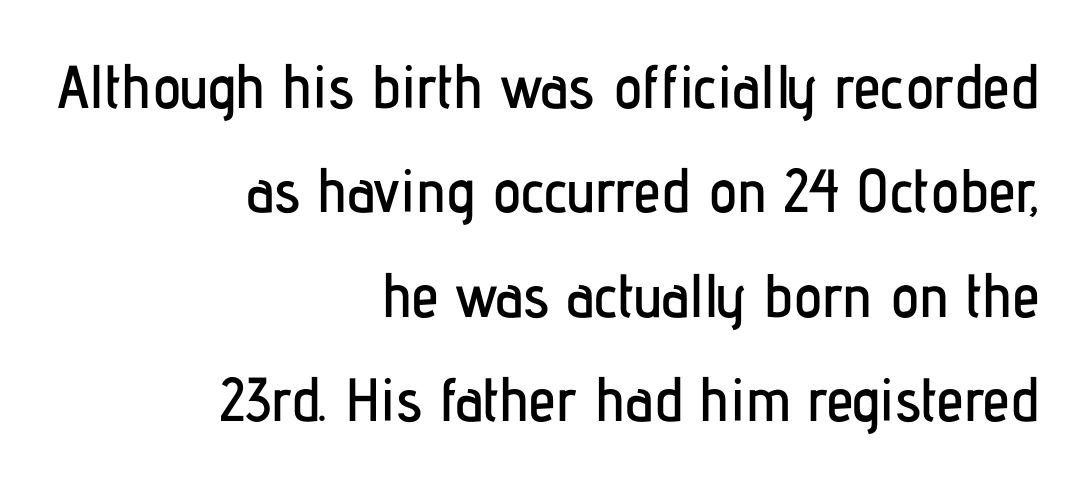
The image shows 61 px condensed sans-serif type, upright; set right-aligned, line spacing 1.71x, normal letter spacing, not underlined; low stroke contrast and a medium x-height.
